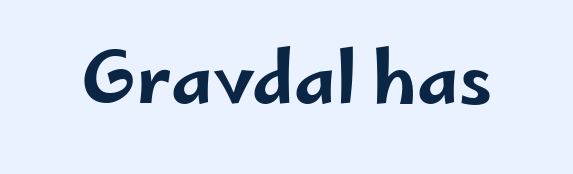
The image shows 70 px wide sans-serif type, upright; set normal letter spacing, not underlined; low stroke contrast and a small x-height.
